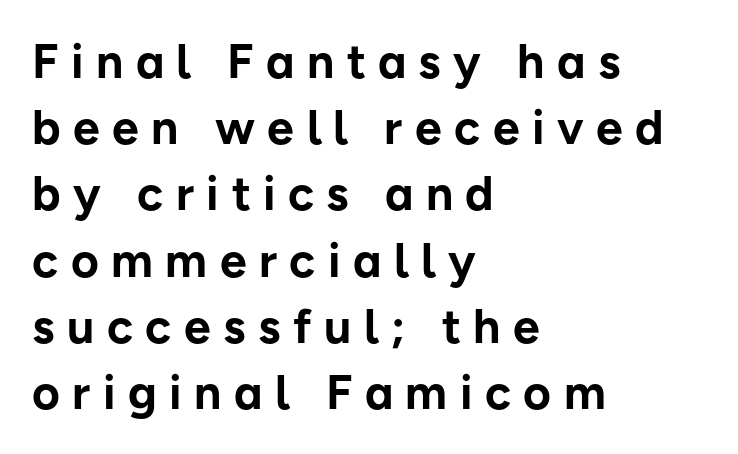
Q: Is the text bold? A: Yes.
Q: Is the text italic (slanted)? A: No, it is upright.
Q: Is the typeface a serif or a sans-serif typeface? A: Sans-serif.
Q: Is the text underlined? A: No.
Q: How is the paragraph aligned? A: Left-aligned.
Q: Is the spacing between letters normal or unusually wide? A: Unusually wide.
Q: Is the spacing between lines tight, normal or loose? A: Normal.
Q: Width (condensed, normal, or wide)? A: Normal.
Q: Stroke contrast? A: Low.
Q: x-height? A: Medium.
Q: Monospaced? A: No.
